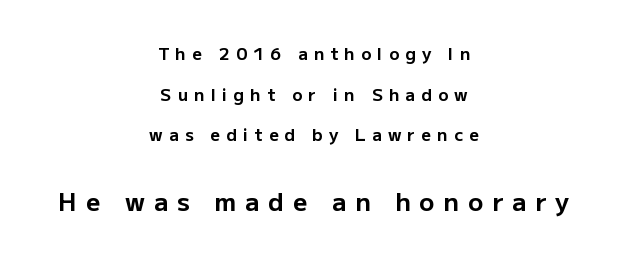
The image shows 25 px bold type, upright; set centered, loose line spacing (2.39x), unusually wide letter spacing (+0.36 em), not underlined; the second (bottom) block is 1.47x larger.
